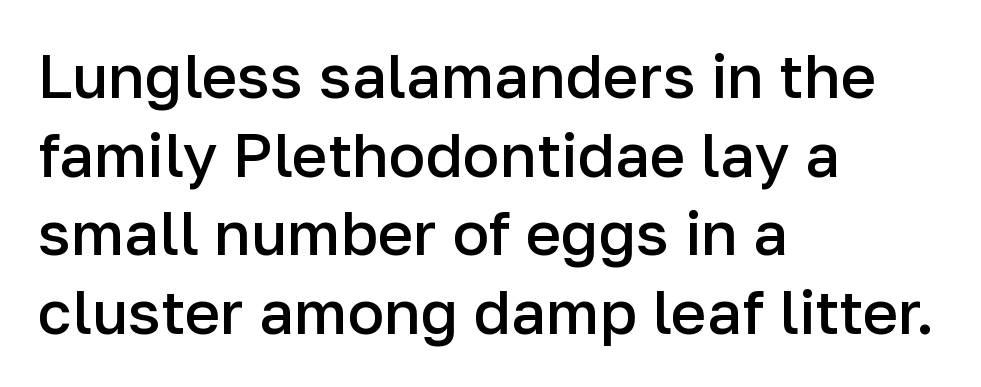
{"serif": "no", "italic": "no", "bold": "semi", "weight": "semibold", "width": "normal", "stroke_contrast": "low", "x_height": "medium", "monospaced": "no", "underline": "no", "align": "left", "line_spacing": "normal", "line_spacing_ratio": 1.29, "letter_spacing": "normal", "letter_spacing_em": 0.0, "glyph_px": 61}
